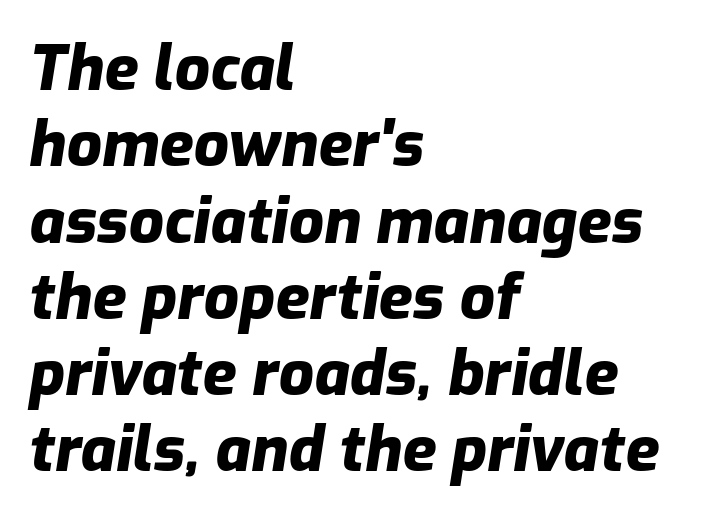
Q: Is the text bold? A: Yes.
Q: Is the text italic (slanted)? A: Yes, it leans right by about 9 degrees.
Q: Is the text underlined? A: No.
Q: How is the paragraph aligned? A: Left-aligned.
Q: Is the spacing between letters normal or unusually wide? A: Normal.
Q: Width (condensed, normal, or wide)? A: Normal.
Q: Stroke contrast? A: Low.
Q: x-height? A: Medium.
Q: Monospaced? A: No.
